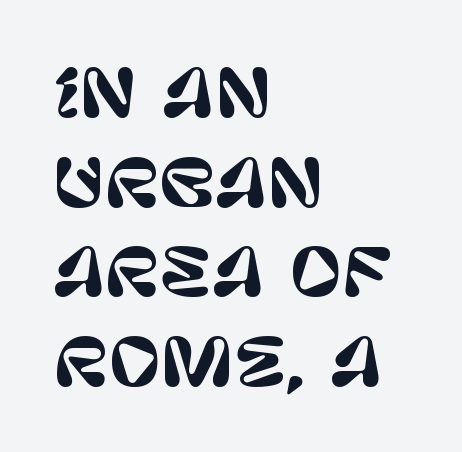
Check the space under the baseline: it is left empty. Compared with a centered layout, this one pins lines to the left instead. The letters sit at their default tracking, neither squeezed nor spread. Horizontal bands of white between lines are of average thickness. Think of a printed novel: that variable character pitch is what you see here.
